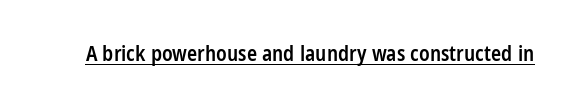
Upright lettering throughout. Nothing unusual about the tracking: characters are spaced as the font intends. This sample carries an underscore along the baseline area. How heavy is the stroke? Medium-heavy — a semibold, shy of bold.
